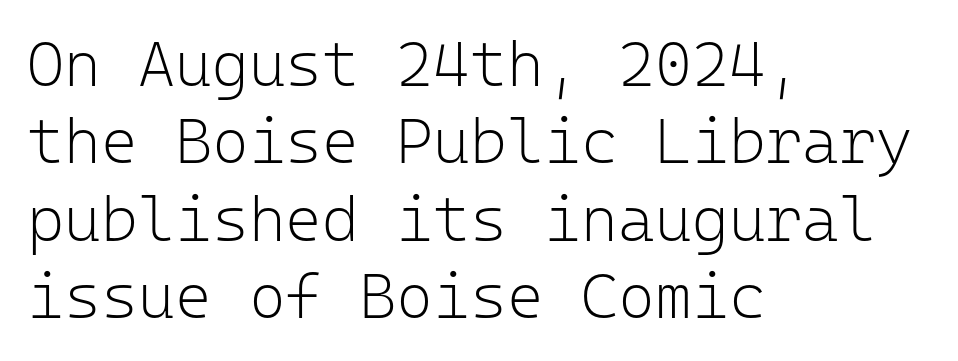
Serif or sans? Sans — the stroke terminals are bare. Think of a typewriter: that constant character pitch is what you see here. Horizontal alignment here is leftward, the default for most running prose. These glyphs show unthickened strokes, regular width or finer. Rendered with straight, roman letterforms. Characters follow at the spacing the type designer built in.
